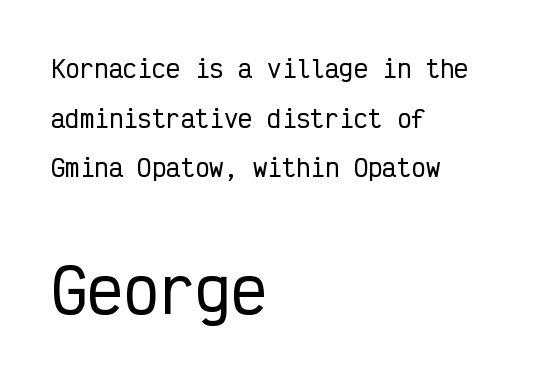
Q: Is the text italic (slanted)? A: No, it is upright.
Q: Is the typeface a serif or a sans-serif typeface? A: Sans-serif.
Q: Is the text underlined? A: No.
Q: How is the paragraph aligned? A: Left-aligned.
Q: Is the spacing between letters normal or unusually wide? A: Normal.
Q: Is the spacing between lines tight, normal or loose? A: Loose.
Q: Which block of text is set in a larger size, the first (top) or the second (bottom)? A: The second (bottom) one.
Q: Width (condensed, normal, or wide)? A: Condensed.
Q: Stroke contrast? A: Low.
Q: x-height? A: Medium.
Q: Monospaced? A: Yes.
